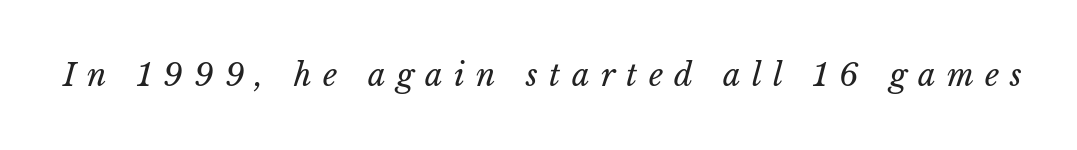
{"bold": "no", "weight": "regular", "width": "normal", "stroke_contrast": "low", "x_height": "medium", "monospaced": "no", "underline": "no", "letter_spacing": "wide", "letter_spacing_em": 0.36, "glyph_px": 31}
